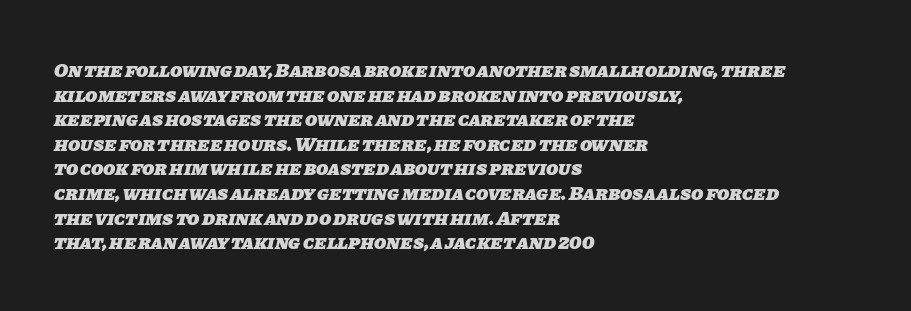
Q: Is the text bold? A: Yes.
Q: Is the text underlined? A: No.
Q: How is the paragraph aligned? A: Left-aligned.
Q: Is the spacing between letters normal or unusually wide? A: Normal.
